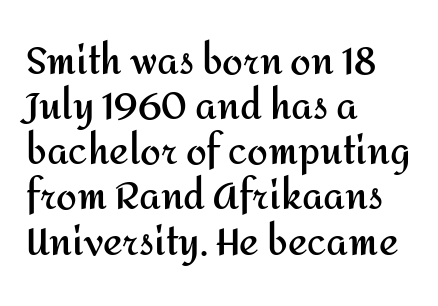
The passage shown is emphatically bold. The characters display no serif detailing; their extremities are plain. Compared with a centered layout, this one pins lines to the left instead. Here the designer chose a conventional face with non-uniform glyph widths. Type without underlining. Ordinary non-slanted type is in use.
